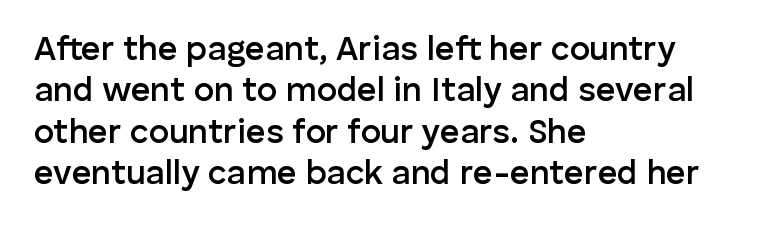
The lines in this sample share a left origin and differ only in where they stop. Short note: letters normally spaced. Has an underline been added? It has not. Its strokes are somewhat broadened, the hallmark of semibold type. Note the varied advance widths — an 'i' is clearly narrower than an 'm'. In terms of posture, this sample is upright.
